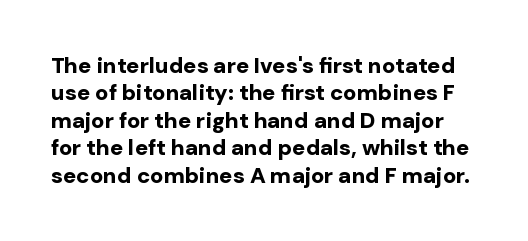
Heavy, bold letterforms. The line-height multiplier appears to be the usual default. Plain, unruled lines of type. Glyph-to-glyph distance matches everyday printed text. When letters stand straight like this, we call the style roman or upright.
